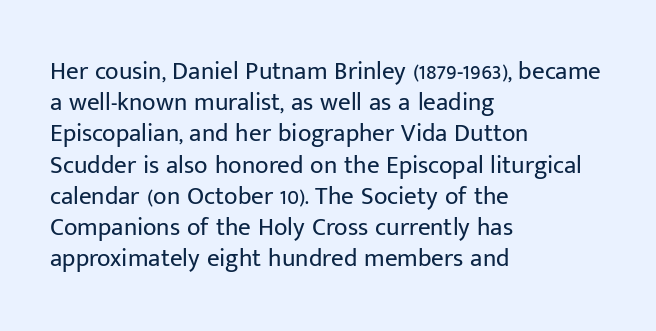
{"italic": "no", "bold": "no", "underline": "no", "align": "left", "line_spacing": "normal", "line_spacing_ratio": 1.25, "letter_spacing": "normal", "letter_spacing_em": 0.0, "glyph_px": 25}
